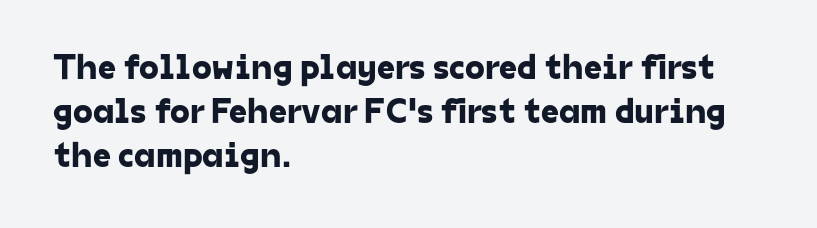
{"serif": "no", "width": "normal", "stroke_contrast": "low", "x_height": "medium", "monospaced": "no", "underline": "no", "align": "left", "line_spacing_ratio": 1.22, "letter_spacing": "normal", "letter_spacing_em": 0.0, "glyph_px": 36}
